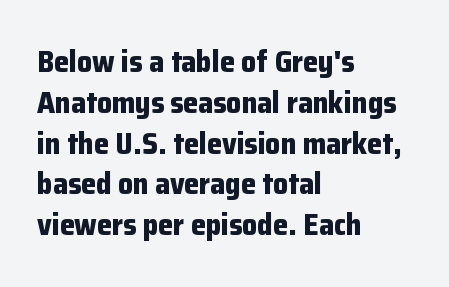
Default kerning and tracking; the words read as compact shapes. You could not count columns in this text — the font is proportionally spaced. The type sits square on the baseline with zero lean. Notice how descenders clear the ascenders below comfortably — that's standard leading.
